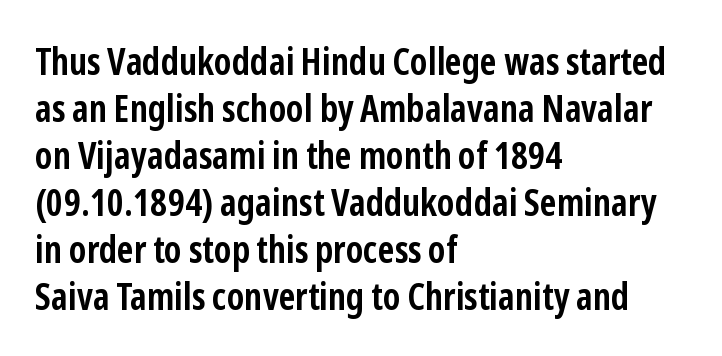
Q: Is the text bold? A: Yes.
Q: Is the text italic (slanted)? A: No, it is upright.
Q: Is the typeface a serif or a sans-serif typeface? A: Sans-serif.
Q: Is the text underlined? A: No.
Q: How is the paragraph aligned? A: Left-aligned.
Q: Is the spacing between letters normal or unusually wide? A: Normal.
Q: Is the spacing between lines tight, normal or loose? A: Normal.
Q: Width (condensed, normal, or wide)? A: Condensed.
Q: Stroke contrast? A: Low.
Q: x-height? A: Medium.
Q: Monospaced? A: No.
